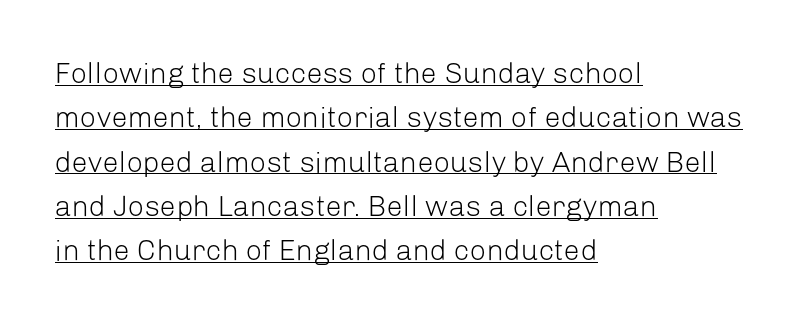
The image shows 29 px light sans-serif type, upright; set left-aligned, normal line spacing (1.53x), normal letter spacing, underlined; low stroke contrast and a medium x-height.
